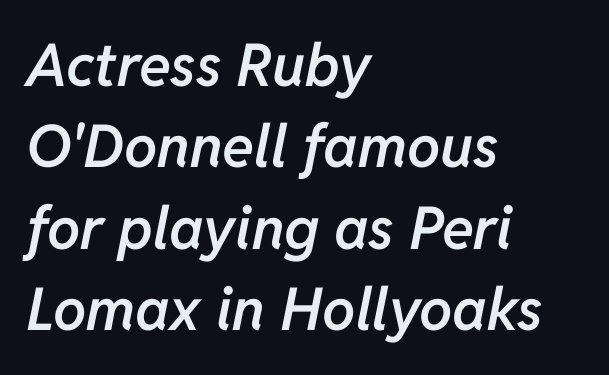
The image shows 59 px semibold type, italic (leaning right); set left-aligned, normal line spacing (1.38x), normal letter spacing, not underlined; low stroke contrast and a medium x-height.
